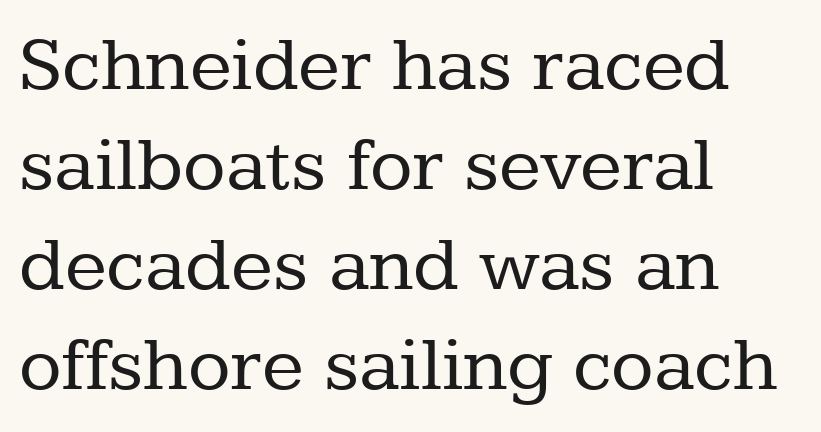
{"serif": "yes", "italic": "no", "bold": "no", "weight": "regular", "width": "normal", "stroke_contrast": "low", "x_height": "medium", "monospaced": "no", "underline": "no", "align": "left", "line_spacing": "normal", "line_spacing_ratio": 1.28, "letter_spacing": "normal", "letter_spacing_em": 0.0, "glyph_px": 78}
